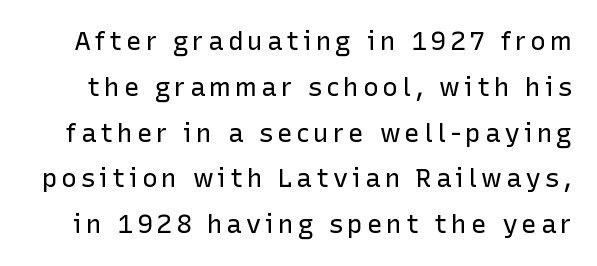
Q: Is the text bold? A: No.
Q: Is the text italic (slanted)? A: No, it is upright.
Q: Is the text underlined? A: No.
